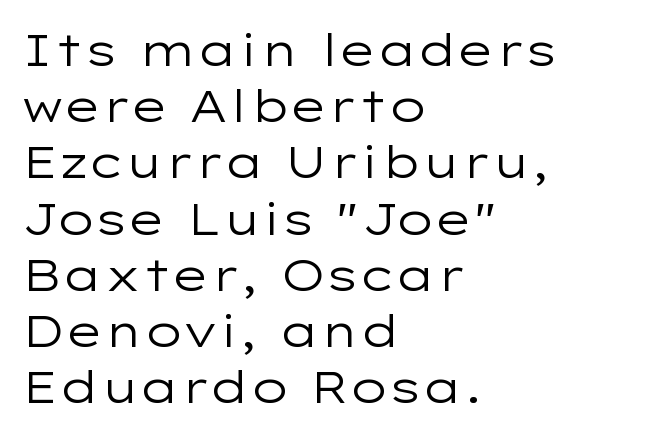
Q: Is the text bold? A: No.
Q: Is the text italic (slanted)? A: No, it is upright.
Q: Is the typeface a serif or a sans-serif typeface? A: Sans-serif.
Q: Is the text underlined? A: No.
Q: How is the paragraph aligned? A: Left-aligned.
Q: Is the spacing between letters normal or unusually wide? A: Normal.
Q: Is the spacing between lines tight, normal or loose? A: Normal.
Q: Width (condensed, normal, or wide)? A: Wide.
Q: Stroke contrast? A: Low.
Q: x-height? A: Medium.
Q: Monospaced? A: No.
